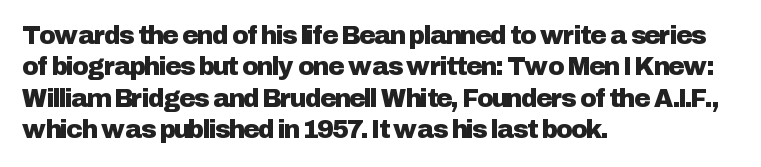
Q: Is the text italic (slanted)? A: No, it is upright.
Q: Is the text underlined? A: No.
Q: How is the paragraph aligned? A: Left-aligned.
Q: Is the spacing between letters normal or unusually wide? A: Normal.
Q: Is the spacing between lines tight, normal or loose? A: Normal.
